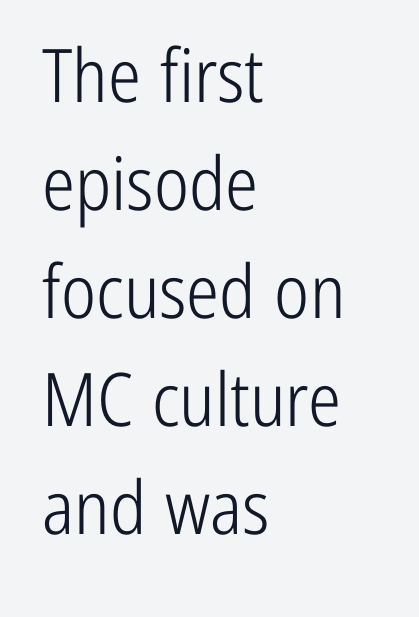
Q: Is the text bold? A: No.
Q: Is the text italic (slanted)? A: No, it is upright.
Q: Is the typeface a serif or a sans-serif typeface? A: Sans-serif.
Q: Is the text underlined? A: No.
Q: How is the paragraph aligned? A: Left-aligned.
Q: Is the spacing between letters normal or unusually wide? A: Normal.
Q: Is the spacing between lines tight, normal or loose? A: Normal.
Q: Width (condensed, normal, or wide)? A: Condensed.
Q: Stroke contrast? A: Low.
Q: x-height? A: Medium.
Q: Monospaced? A: No.
